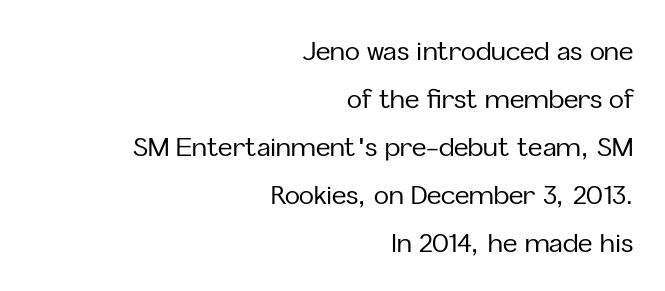
Q: Is the text italic (slanted)? A: No, it is upright.
Q: Is the text underlined? A: No.
Q: How is the paragraph aligned? A: Right-aligned.
Q: Is the spacing between letters normal or unusually wide? A: Normal.
Q: Is the spacing between lines tight, normal or loose? A: Loose.
